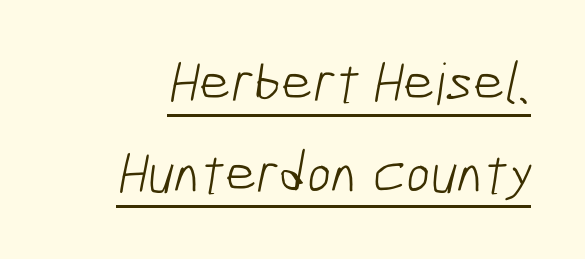
Q: Is the text bold? A: No.
Q: Is the typeface a serif or a sans-serif typeface? A: Sans-serif.
Q: Is the text underlined? A: Yes.
Q: Is the spacing between letters normal or unusually wide? A: Normal.
Q: Is the spacing between lines tight, normal or loose? A: Normal.
Q: Width (condensed, normal, or wide)? A: Condensed.
Q: Stroke contrast? A: Low.
Q: x-height? A: Medium.
Q: Monospaced? A: No.
